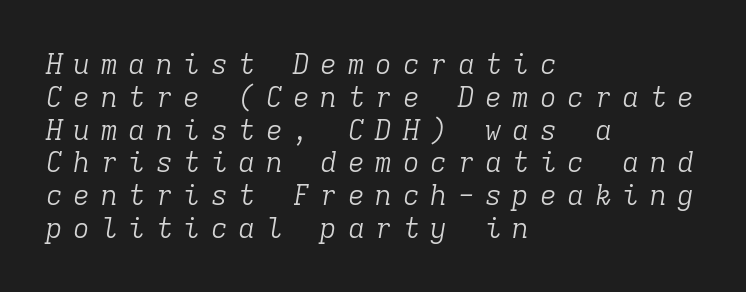
{"serif": "yes", "italic": "yes", "lean": "right", "slant_degrees": 9, "bold": "no", "weight": "light", "width": "normal", "stroke_contrast": "low", "x_height": "medium", "monospaced": "yes", "underline": "no", "align": "left", "line_spacing_ratio": 1.17, "letter_spacing": "wide", "letter_spacing_em": 0.38, "glyph_px": 28}
